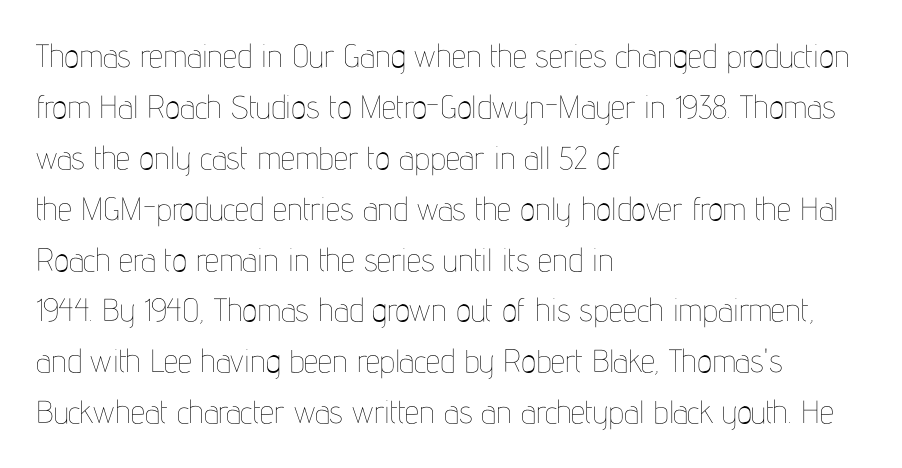
Q: Is the text bold? A: No.
Q: Is the text italic (slanted)? A: No, it is upright.
Q: Is the text underlined? A: No.
Q: How is the paragraph aligned? A: Left-aligned.
Q: Is the spacing between letters normal or unusually wide? A: Normal.
Q: Is the spacing between lines tight, normal or loose? A: Normal.
Q: Width (condensed, normal, or wide)? A: Condensed.
Q: Stroke contrast? A: Low.
Q: x-height? A: Medium.
Q: Monospaced? A: No.
